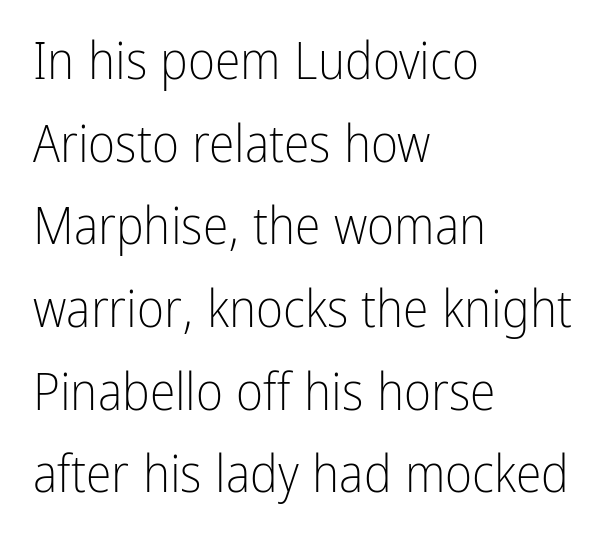
Heaviness? Minimal to ordinary, like unemphasized prose. The letters stand straight up with perfectly vertical stems. Visually the block forms a straight wall on the left and a jagged coastline on the right. This rendering leaves character spacing at its baseline value. Type style note: lacks serifs.
